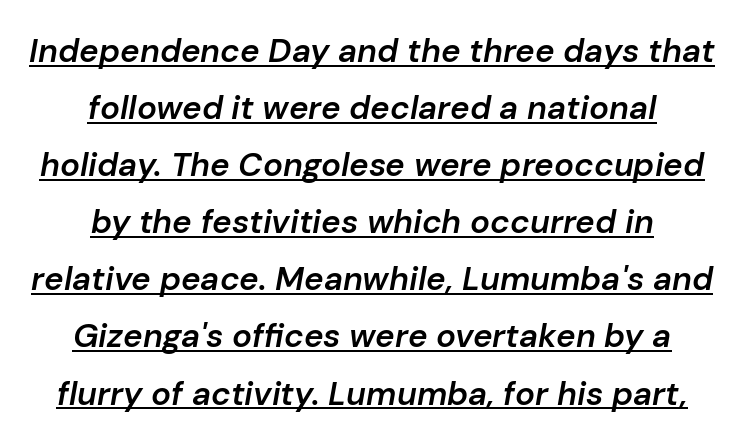
Q: Is the text bold? A: Semi-bold.
Q: Is the text italic (slanted)? A: Yes, it leans right by about 10 degrees.
Q: Is the text underlined? A: Yes.
Q: How is the paragraph aligned? A: Centered.
Q: Is the spacing between letters normal or unusually wide? A: Normal.
Q: Width (condensed, normal, or wide)? A: Normal.
Q: Stroke contrast? A: Low.
Q: x-height? A: Medium.
Q: Monospaced? A: No.
